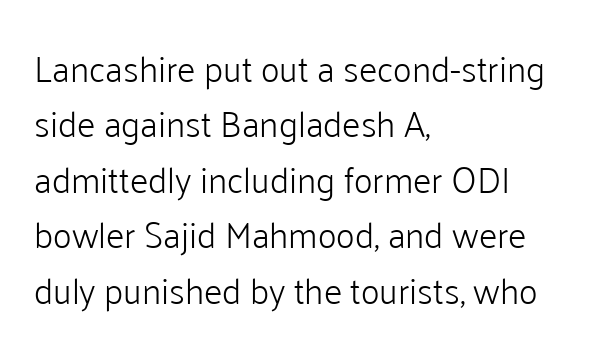
The glyphs are unaccompanied by any horizontal stroke below them. The letters stand straight up with perfectly vertical stems. Short note: letters normally spaced. Alignment: flush left. You could not count columns in this text — the font is proportionally spaced. Typographically, this falls in the sans-serif category.
